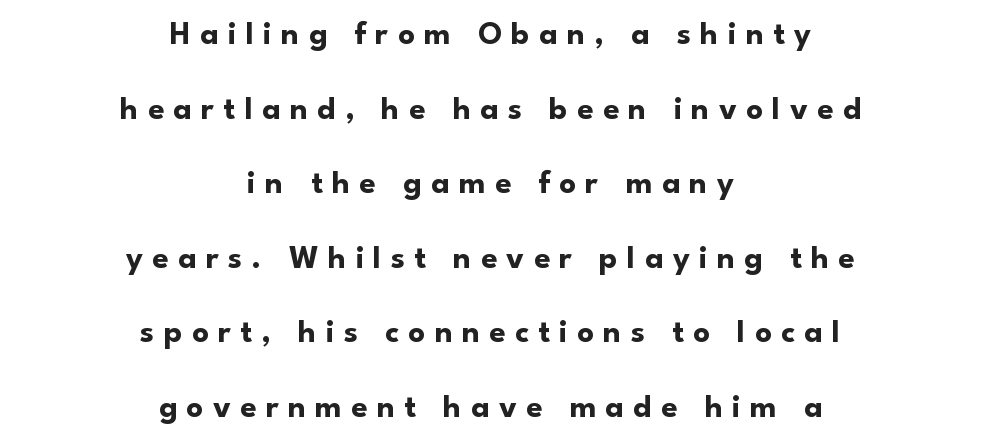
Q: Is the text bold? A: Yes.
Q: Is the text italic (slanted)? A: No, it is upright.
Q: Is the typeface a serif or a sans-serif typeface? A: Sans-serif.
Q: Is the text underlined? A: No.
Q: How is the paragraph aligned? A: Centered.
Q: Is the spacing between letters normal or unusually wide? A: Unusually wide.
Q: Is the spacing between lines tight, normal or loose? A: Loose.
Q: Width (condensed, normal, or wide)? A: Normal.
Q: Stroke contrast? A: Low.
Q: x-height? A: Small.
Q: Monospaced? A: No.
